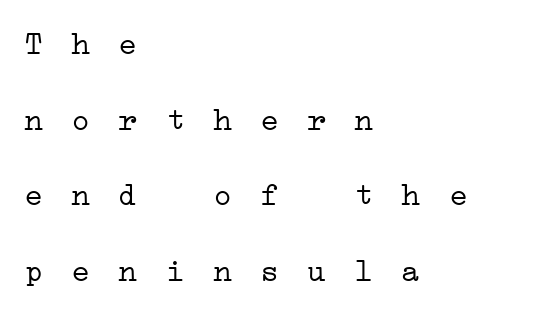
{"serif": "yes", "bold": "no", "weight": "light", "width": "wide", "stroke_contrast": "low", "x_height": "medium", "monospaced": "yes", "underline": "no", "align": "left", "line_spacing": "loose", "line_spacing_ratio": 2.36, "letter_spacing": "wide", "letter_spacing_em": 0.27, "glyph_px": 32}
